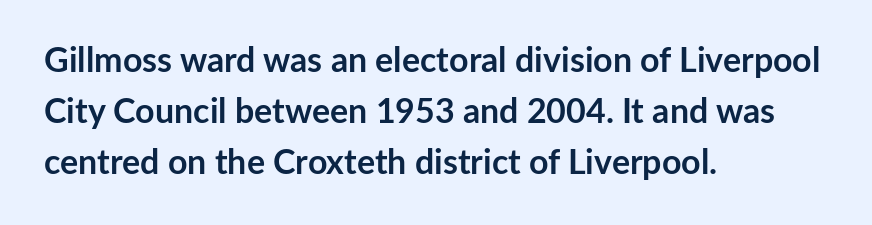
{"serif": "no", "italic": "no", "bold": "yes", "weight": "semibold", "width": "normal", "stroke_contrast": "low", "x_height": "medium", "monospaced": "no", "underline": "no", "align": "left", "line_spacing": "normal", "line_spacing_ratio": 1.5, "letter_spacing": "normal", "letter_spacing_em": 0.0, "glyph_px": 34}
